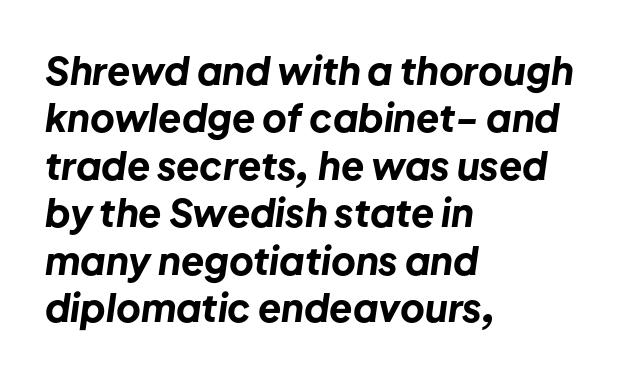
The image shows 38 px bold type, italic (leaning right); set left-aligned, normal line spacing (1.25x), normal letter spacing, not underlined; low stroke contrast and a medium x-height.
